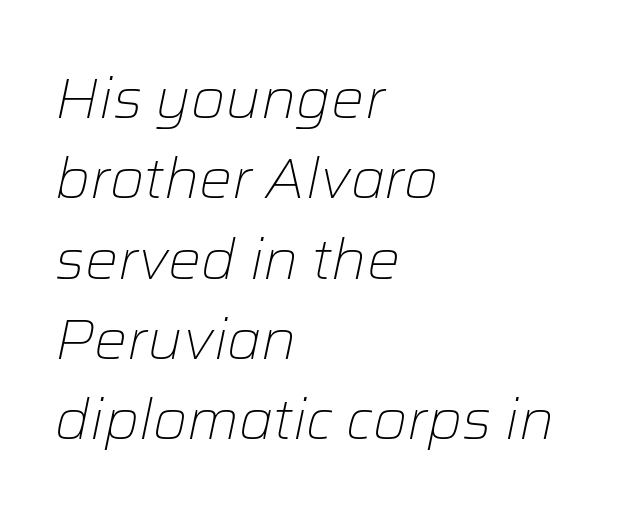
{"italic": "yes", "lean": "right", "slant_degrees": 12, "bold": "no", "weight": "light", "width": "normal", "stroke_contrast": "low", "x_height": "medium", "monospaced": "no", "underline": "no", "align": "left", "line_spacing": "normal", "line_spacing_ratio": 1.46, "letter_spacing": "normal", "letter_spacing_em": 0.0, "glyph_px": 55}
